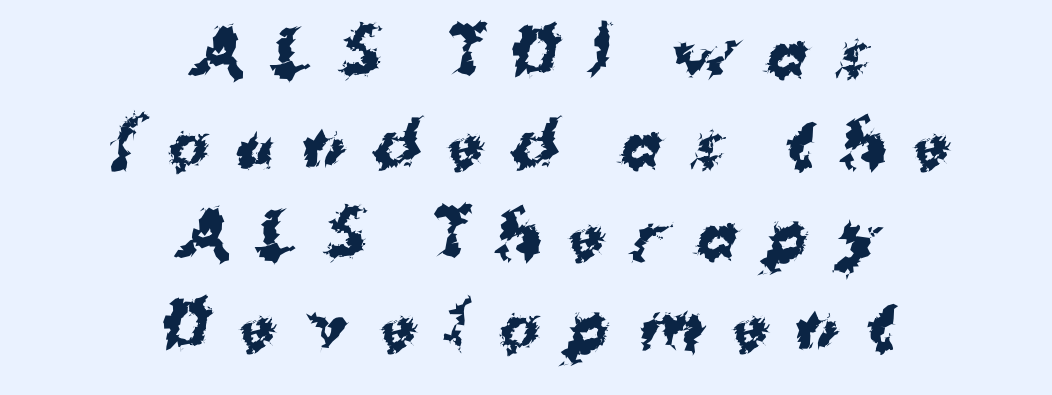
The image shows 61 px bold sans-serif type; set centered, normal line spacing (1.49x), unusually wide letter spacing (+0.45 em), not underlined; medium stroke contrast and a medium x-height.
